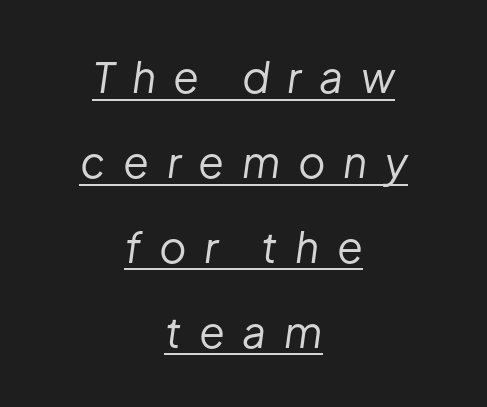
The vertical gap from one line to the next is large. Descenders here cross a horizontal rule under the line. On a weight scale, this lands at 450 or below. Centered paragraph, ragged on both sides.
